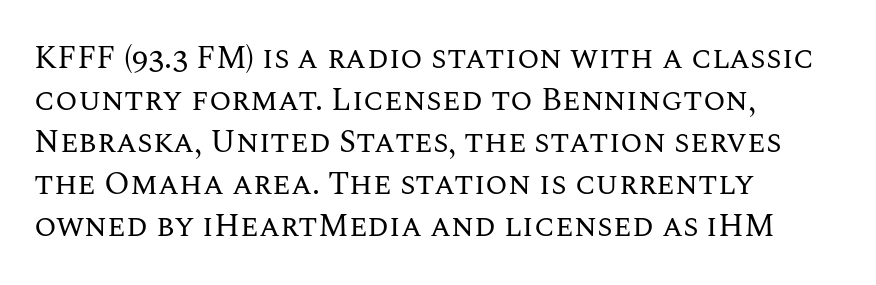
The rendering keeps characters at their native spacing. Line spacing here is normal. Is the type heavy? It reads as light-to-regular instead. Only glyphs here, with clear space below each row.
